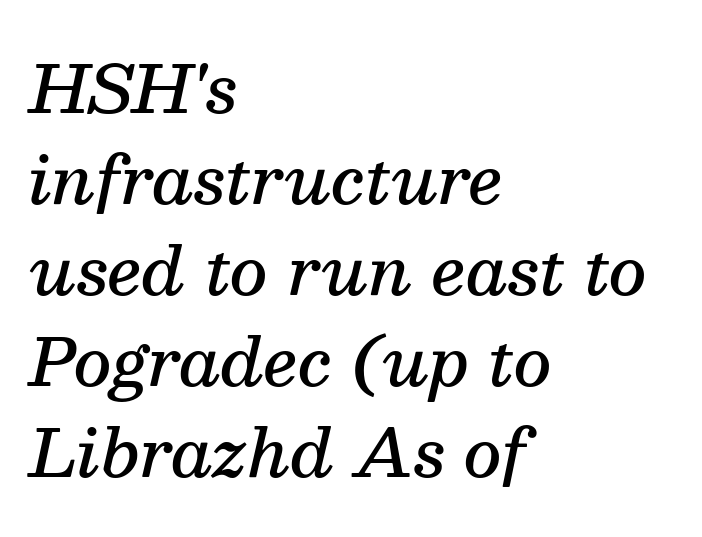
Q: Is the text bold? A: Semi-bold.
Q: Is the text italic (slanted)? A: Yes, it leans right by about 13 degrees.
Q: Is the typeface a serif or a sans-serif typeface? A: Serif.
Q: Is the text underlined? A: No.
Q: How is the paragraph aligned? A: Left-aligned.
Q: Is the spacing between letters normal or unusually wide? A: Normal.
Q: Is the spacing between lines tight, normal or loose? A: Normal.
Q: Width (condensed, normal, or wide)? A: Normal.
Q: Stroke contrast? A: Medium.
Q: x-height? A: Medium.
Q: Monospaced? A: No.
